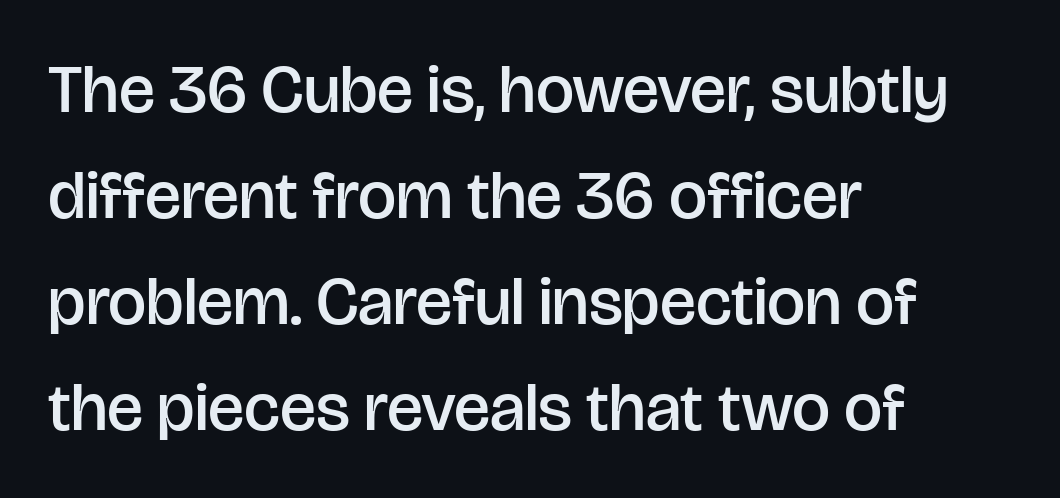
Q: Is the text bold? A: Semi-bold.
Q: Is the text italic (slanted)? A: No, it is upright.
Q: Is the typeface a serif or a sans-serif typeface? A: Sans-serif.
Q: Is the text underlined? A: No.
Q: How is the paragraph aligned? A: Left-aligned.
Q: Is the spacing between letters normal or unusually wide? A: Normal.
Q: Is the spacing between lines tight, normal or loose? A: Normal.
Q: Width (condensed, normal, or wide)? A: Normal.
Q: Stroke contrast? A: Low.
Q: x-height? A: Large.
Q: Monospaced? A: No.
